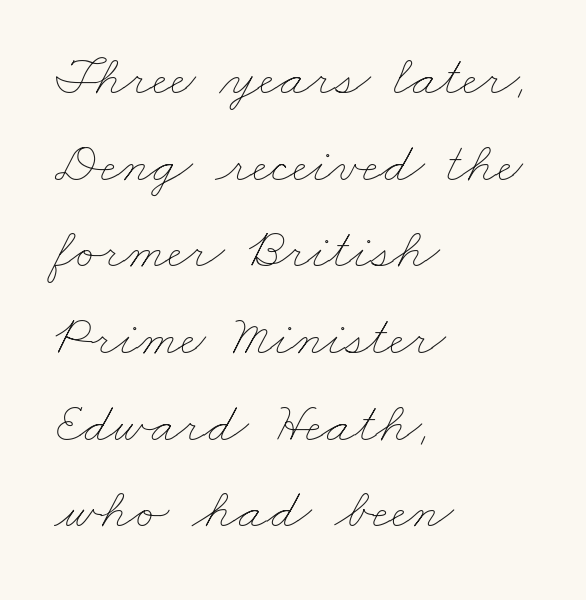
Q: Is the text bold? A: No.
Q: Is the text underlined? A: No.
Q: How is the paragraph aligned? A: Left-aligned.
Q: Is the spacing between letters normal or unusually wide? A: Normal.
Q: Is the spacing between lines tight, normal or loose? A: Normal.
Q: Width (condensed, normal, or wide)? A: Wide.
Q: Stroke contrast? A: Low.
Q: x-height? A: Small.
Q: Monospaced? A: No.
